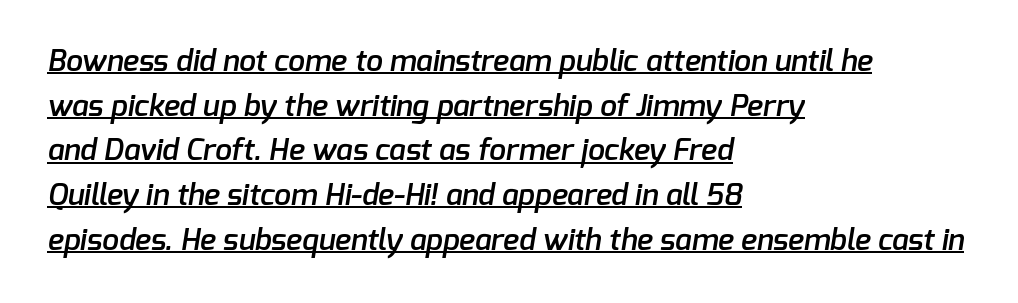
{"serif": "no", "bold": "semi", "weight": "semibold", "width": "normal", "stroke_contrast": "low", "x_height": "medium", "monospaced": "no", "underline": "yes", "align": "left", "line_spacing": "normal", "line_spacing_ratio": 1.49, "letter_spacing": "normal", "letter_spacing_em": 0.0, "glyph_px": 30}
